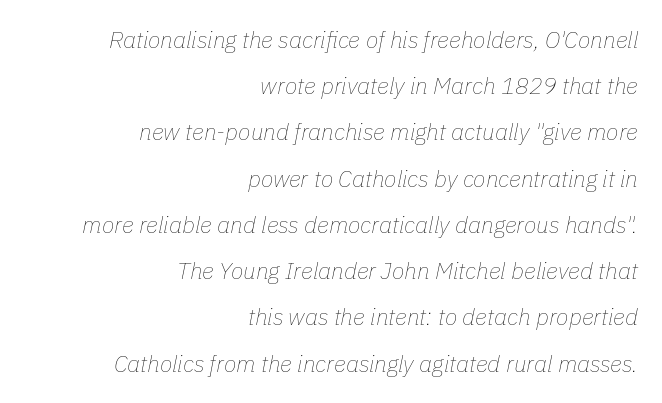
Q: Is the text bold? A: No.
Q: Is the text italic (slanted)? A: Yes, it leans right by about 11 degrees.
Q: Is the text underlined? A: No.
Q: How is the paragraph aligned? A: Right-aligned.
Q: Is the spacing between letters normal or unusually wide? A: Normal.
Q: Is the spacing between lines tight, normal or loose? A: Loose.
